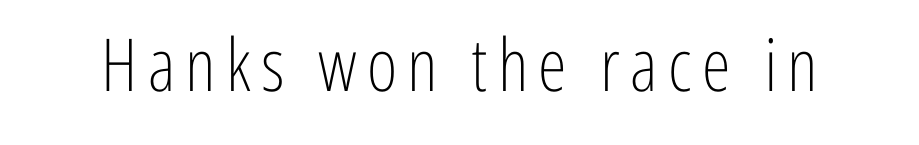
This is roman type, the default non-slanted kind. In terms of letterform style, serifs are entirely absent. The glyphs are unaccompanied by any horizontal stroke below them. Each letter keeps its own natural width here, so spacing adapts to shape.
